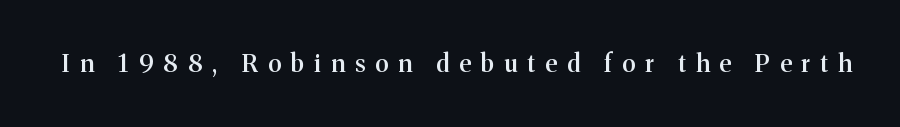
{"italic": "no", "bold": "semi", "underline": "no", "letter_spacing": "wide", "letter_spacing_em": 0.42, "glyph_px": 24}
